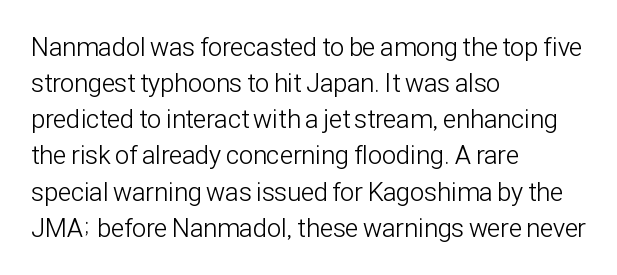
{"italic": "no", "bold": "no", "underline": "no", "align": "left", "line_spacing": "normal", "line_spacing_ratio": 1.39, "letter_spacing": "normal", "letter_spacing_em": 0.0, "glyph_px": 26}
